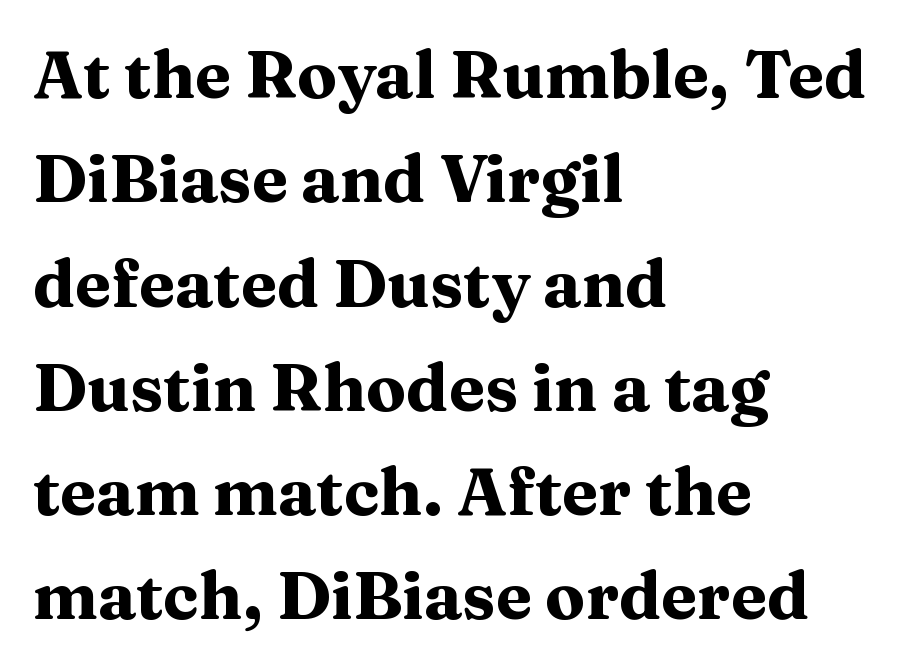
Q: Is the text bold? A: Yes.
Q: Is the text italic (slanted)? A: No, it is upright.
Q: Is the typeface a serif or a sans-serif typeface? A: Serif.
Q: Is the text underlined? A: No.
Q: How is the paragraph aligned? A: Left-aligned.
Q: Is the spacing between letters normal or unusually wide? A: Normal.
Q: Is the spacing between lines tight, normal or loose? A: Normal.
Q: Width (condensed, normal, or wide)? A: Wide.
Q: Stroke contrast? A: Medium.
Q: x-height? A: Medium.
Q: Monospaced? A: No.
